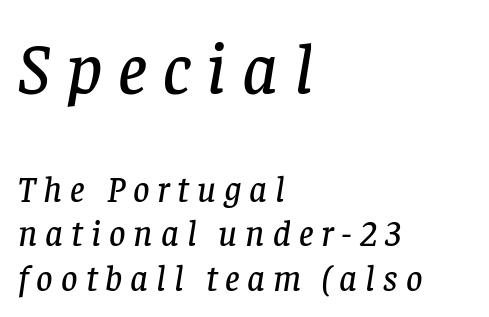
{"serif": "yes", "italic": "yes", "lean": "right", "slant_degrees": 8, "width": "normal", "stroke_contrast": "low", "x_height": "large", "monospaced": "no", "underline": "no", "align": "left", "line_spacing_ratio": 1.23, "letter_spacing": "wide", "letter_spacing_em": 0.22, "larger_block": "first", "size_ratio": 2.0, "glyph_px": 72}
